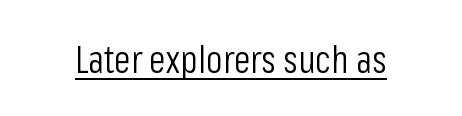
The image shows 38 px light, condensed sans-serif type, upright; set normal letter spacing, underlined; low stroke contrast and a medium x-height.
